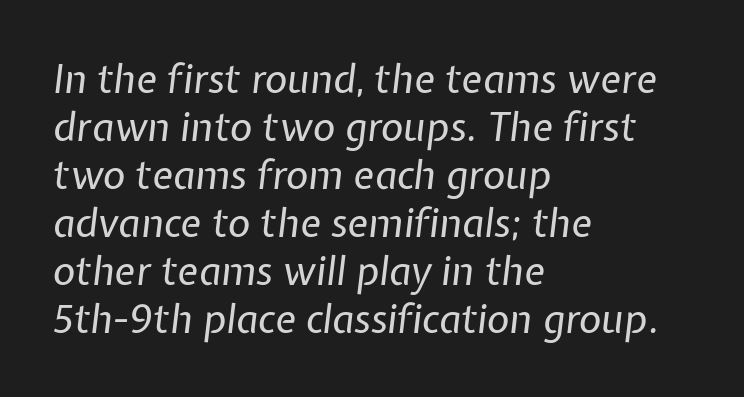
The passage shown has conventional tracking throughout. Is the block centered? No — it sits flush against the left margin. The weight would be labelled regular, book, light, or lighter still. The typography opts for an oblique posture over an upright one.
